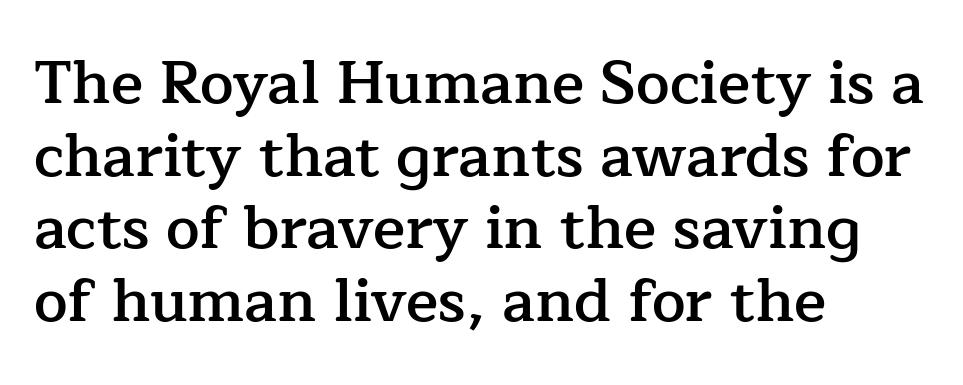
Q: Is the text bold? A: Semi-bold.
Q: Is the text italic (slanted)? A: No, it is upright.
Q: Is the typeface a serif or a sans-serif typeface? A: Serif.
Q: Is the text underlined? A: No.
Q: How is the paragraph aligned? A: Left-aligned.
Q: Is the spacing between letters normal or unusually wide? A: Normal.
Q: Width (condensed, normal, or wide)? A: Normal.
Q: Stroke contrast? A: Low.
Q: x-height? A: Medium.
Q: Monospaced? A: No.
